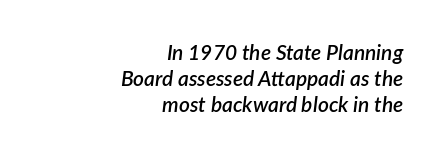
The image shows 21 px text type, italic (leaning right); set right-aligned, normal line spacing (1.25x), normal letter spacing, not underlined.
